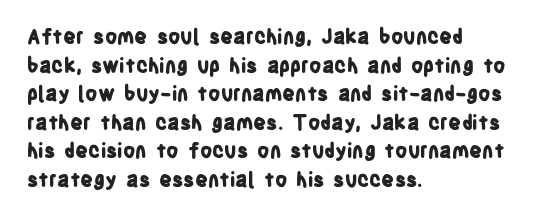
This sample uses an upright cut, with every glyph sitting square on the baseline. Only glyphs here, with clear space below each row. Visually the block forms a straight wall on the left and a jagged coastline on the right. Its strokes are broad and dark, the hallmark of bold type. This block has exactly the height ordinary leading produces. The passage shown has conventional tracking throughout.
